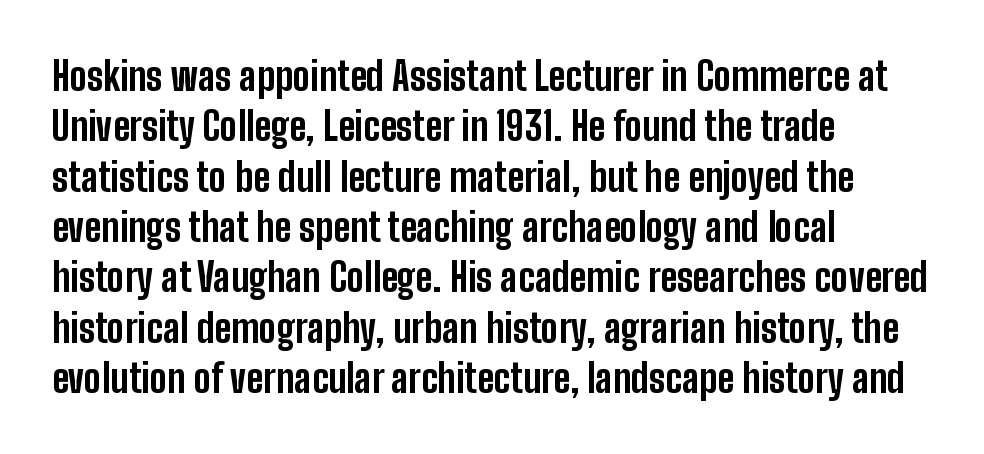
{"serif": "no", "italic": "no", "bold": "yes", "weight": "bold", "width": "condensed", "stroke_contrast": "low", "x_height": "medium", "monospaced": "no", "underline": "no", "align": "left", "line_spacing": "normal", "line_spacing_ratio": 1.29, "letter_spacing": "normal", "letter_spacing_em": 0.0, "glyph_px": 39}
